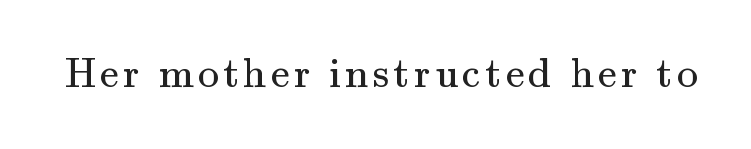
{"serif": "yes", "italic": "no", "bold": "no", "weight": "regular", "width": "normal", "stroke_contrast": "medium", "x_height": "small", "monospaced": "no", "underline": "no", "glyph_px": 42}
